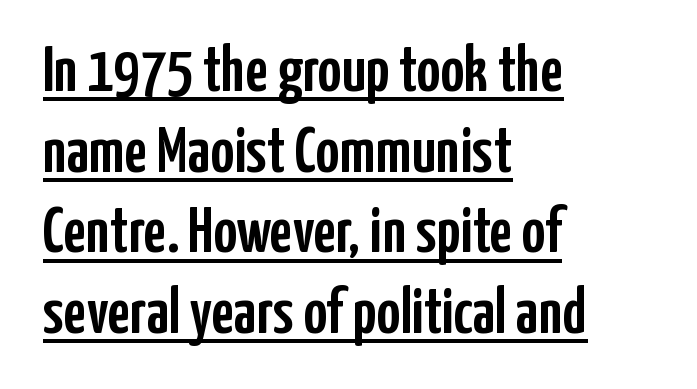
{"serif": "no", "italic": "no", "width": "condensed", "stroke_contrast": "low", "x_height": "medium", "monospaced": "no", "underline": "yes", "align": "left", "line_spacing_ratio": 1.24, "letter_spacing": "normal", "letter_spacing_em": 0.0, "glyph_px": 65}
